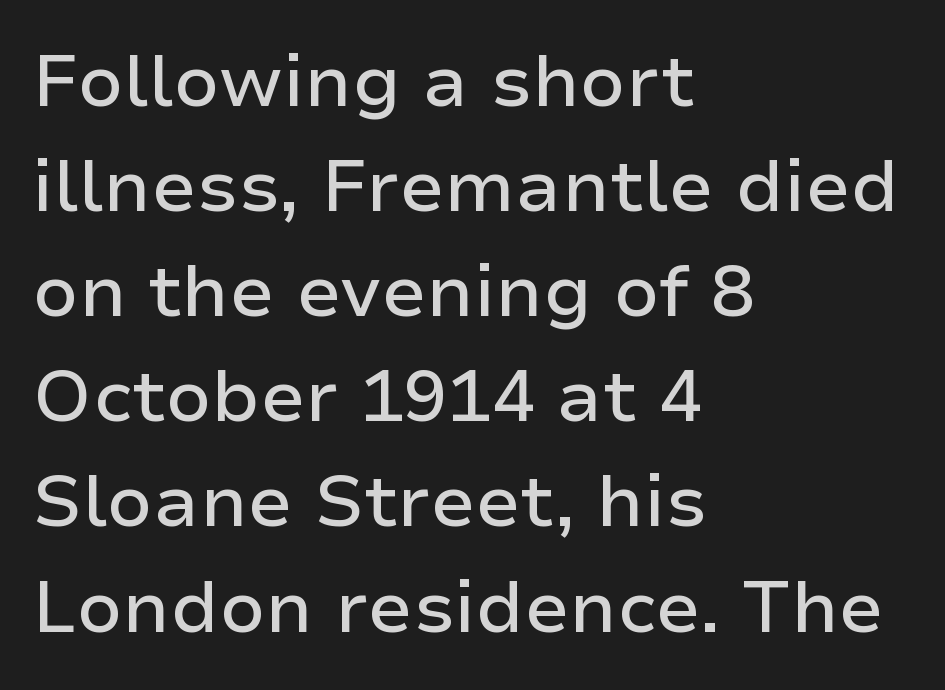
If you drew a ruler down the left edge, every line would touch it. Beneath every word, the page is bare. Look at the bottom of the vertical strokes: they stop flat, with no serifs. Italic? Not at all — the glyphs are vertical. Look at the tracking — it's just the regular setting, nothing added. Here the designer chose a conventional face with non-uniform glyph widths.
